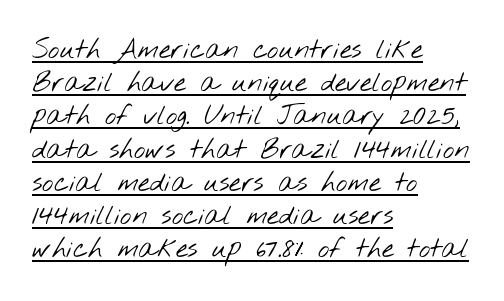
In designer terms, the underline attribute is active on this setting. If you drew a ruler down the left edge, every line would touch it. Compared with typical body copy, the letter spacing here is the same. Bold? No — there's no thickening of the strokes.
